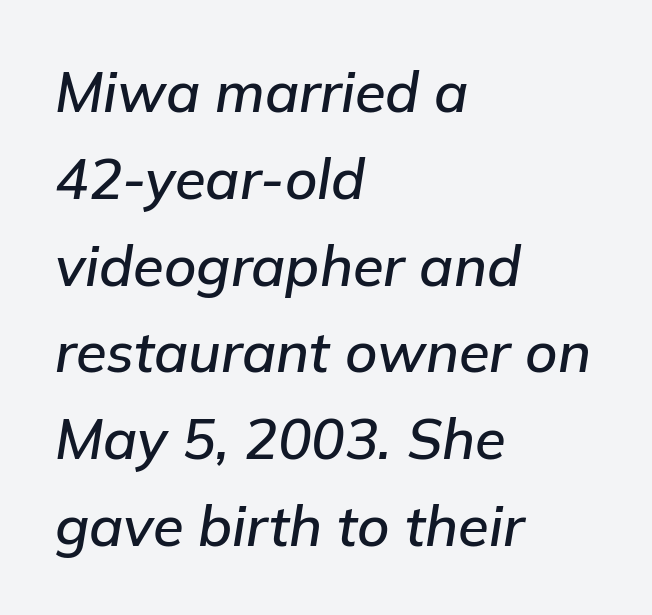
The letters sit at their default tracking, neither squeezed nor spread. Compared with a centered layout, this one pins lines to the left instead. Rule under the text: the space is simply empty. Vertically, the passage feels balanced, rows spaced as you'd expect.
